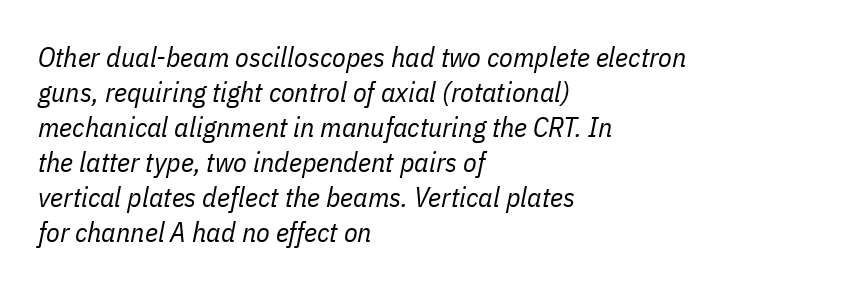
Q: Is the text bold? A: No.
Q: Is the text italic (slanted)? A: Yes, it leans right by about 11 degrees.
Q: Is the text underlined? A: No.
Q: How is the paragraph aligned? A: Left-aligned.
Q: Is the spacing between letters normal or unusually wide? A: Normal.
Q: Is the spacing between lines tight, normal or loose? A: Normal.
Q: Width (condensed, normal, or wide)? A: Condensed.
Q: Stroke contrast? A: Low.
Q: x-height? A: Medium.
Q: Monospaced? A: No.
